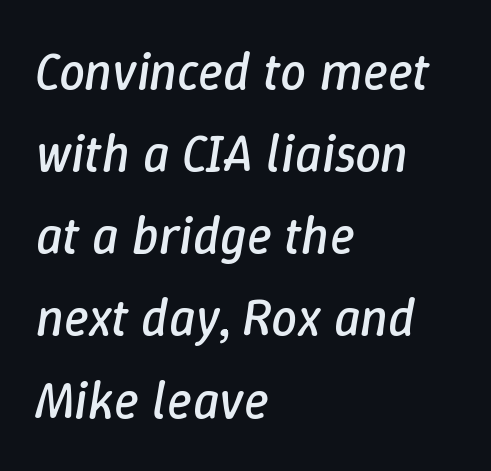
The rendering uses natural spacing where letterforms have individual widths. Is this a heavy cut? Hardly; it is regular or lighter. Has an underline been added? It has not. The rendering keeps characters at their native spacing. Evenly set lines give the paragraph a standard silhouette.
